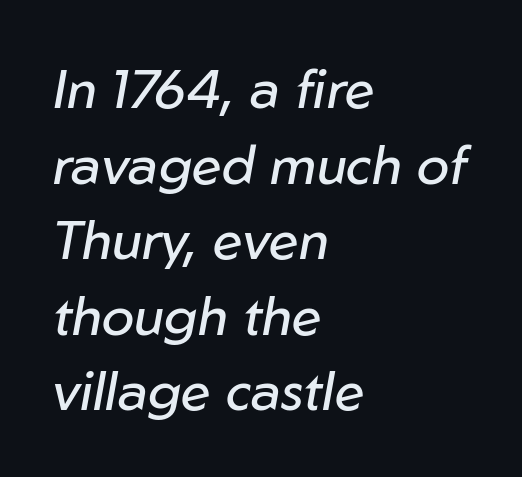
Check the space under the baseline: it is left empty. Each letter keeps its own natural width here, so spacing adapts to shape. Designer's note — italics engaged. The passage shown is not bold in any degree. Each new line begins a customary step beneath the previous one. One-word summary of the alignment: left.
